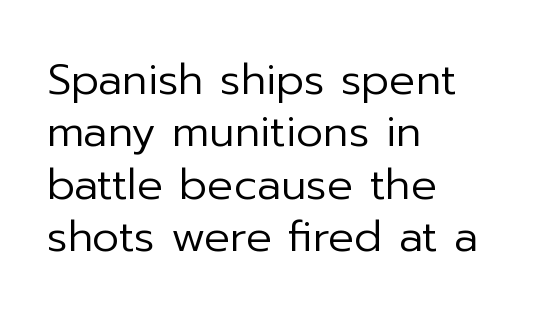
A bare baseline throughout the passage. Varying glyph widths throughout — classic text-font behaviour. This rendering uses left alignment, leaving the right contour irregular. Tracking value appears to be zero — textbook default spacing.
